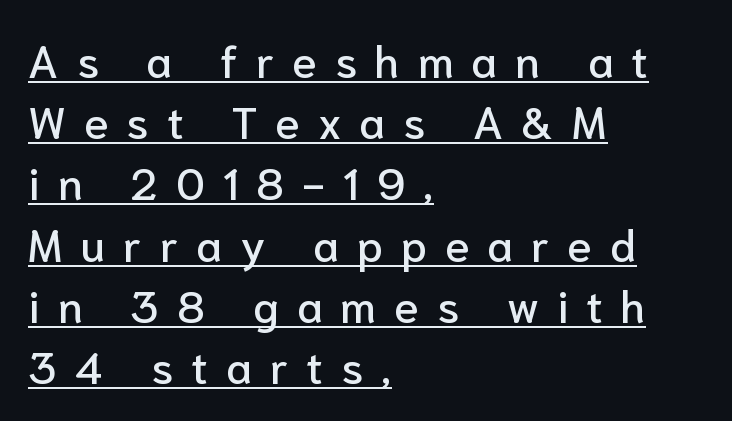
The image shows 45 px sans-serif type, upright; set left-aligned, normal line spacing (1.36x), unusually wide letter spacing (+0.4 em), underlined; low stroke contrast and a medium x-height.
